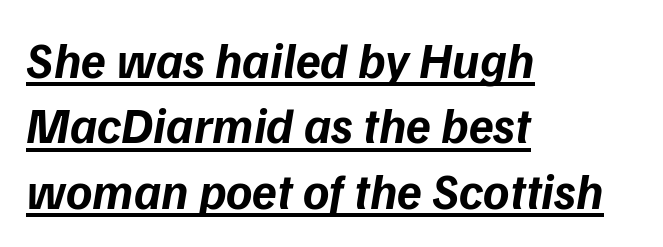
Q: Is the text bold? A: Yes.
Q: Is the text italic (slanted)? A: Yes, it leans right by about 9 degrees.
Q: Is the text underlined? A: Yes.
Q: How is the paragraph aligned? A: Left-aligned.
Q: Is the spacing between letters normal or unusually wide? A: Normal.
Q: Is the spacing between lines tight, normal or loose? A: Normal.
Q: Width (condensed, normal, or wide)? A: Normal.
Q: Stroke contrast? A: Low.
Q: x-height? A: Medium.
Q: Monospaced? A: No.
